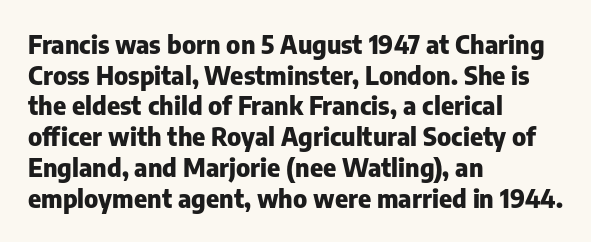
Q: Is the text bold? A: Yes.
Q: Is the text italic (slanted)? A: No, it is upright.
Q: Is the text underlined? A: No.
Q: How is the paragraph aligned? A: Left-aligned.
Q: Is the spacing between letters normal or unusually wide? A: Normal.
